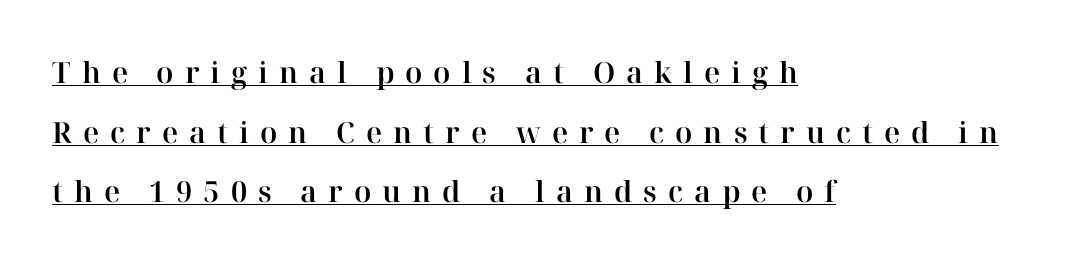
Line beginnings align vertically; line endings do not. The specimen reads as upright at a glance. Think of a printed novel: that variable character pitch is what you see here. The tracking jumps out immediately: characters are airy and widely separated. Are there feet on the stems? There are — it's a serif.
